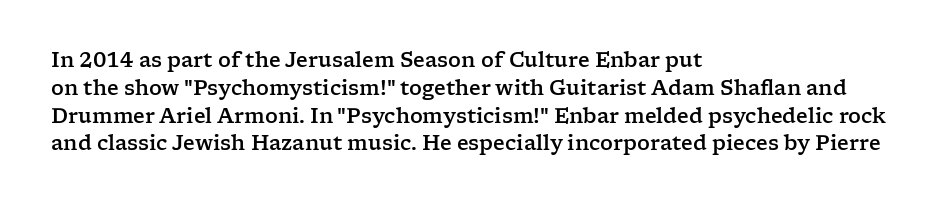
Ordinary non-slanted type is in use. If you drew a ruler down the left edge, every line would touch it. Underlining? Definitely not there. Rows of type keep a routine distance in the vertical direction. Observe the ordinary spacing: letters are neighbours, not strangers.
